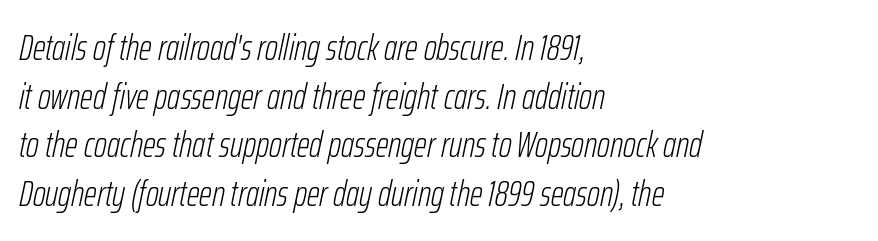
{"italic": "yes", "lean": "right", "slant_degrees": 12, "bold": "no", "weight": "light", "width": "condensed", "stroke_contrast": "low", "x_height": "medium", "monospaced": "no", "underline": "no", "align": "left", "line_spacing": "normal", "line_spacing_ratio": 1.35, "letter_spacing": "normal", "letter_spacing_em": 0.0, "glyph_px": 36}
